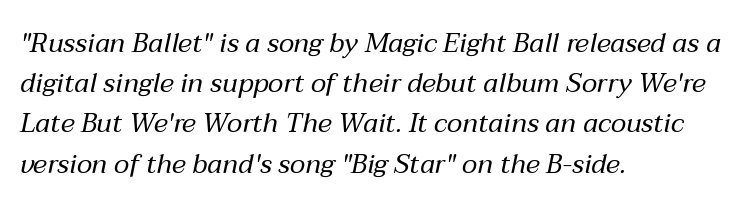
Q: Is the text bold? A: No.
Q: Is the text italic (slanted)? A: Yes, it leans right by about 12 degrees.
Q: Is the text underlined? A: No.
Q: How is the paragraph aligned? A: Left-aligned.
Q: Is the spacing between letters normal or unusually wide? A: Normal.
Q: Is the spacing between lines tight, normal or loose? A: Normal.
